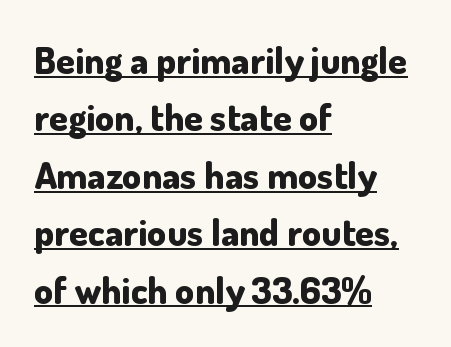
{"serif": "no", "italic": "no", "bold": "yes", "weight": "bold", "width": "normal", "stroke_contrast": "low", "x_height": "small", "monospaced": "no", "underline": "yes", "align": "left", "line_spacing": "normal", "line_spacing_ratio": 1.51, "letter_spacing": "normal", "letter_spacing_em": 0.0, "glyph_px": 38}
